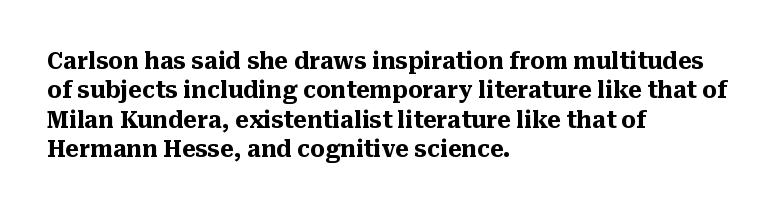
Q: Is the text bold? A: Yes.
Q: Is the text italic (slanted)? A: No, it is upright.
Q: Is the text underlined? A: No.
Q: How is the paragraph aligned? A: Left-aligned.
Q: Is the spacing between letters normal or unusually wide? A: Normal.
Q: Is the spacing between lines tight, normal or loose? A: Normal.
